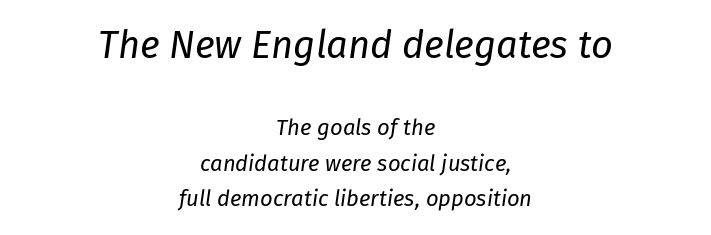
{"italic": "yes", "lean": "right", "slant_degrees": 8, "bold": "no", "weight": "regular", "width": "normal", "stroke_contrast": "low", "x_height": "medium", "monospaced": "no", "underline": "no", "align": "center", "line_spacing": "normal", "line_spacing_ratio": 1.62, "letter_spacing": "normal", "letter_spacing_em": 0.0, "larger_block": "first", "size_ratio": 1.73, "glyph_px": 38}
